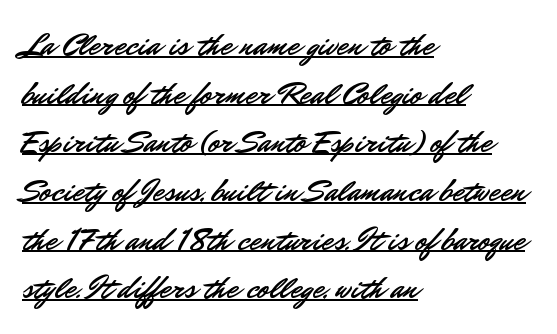
The image shows 32 px sans-serif type; set left-aligned, normal line spacing (1.52x), normal letter spacing, underlined; low stroke contrast and a small x-height.
